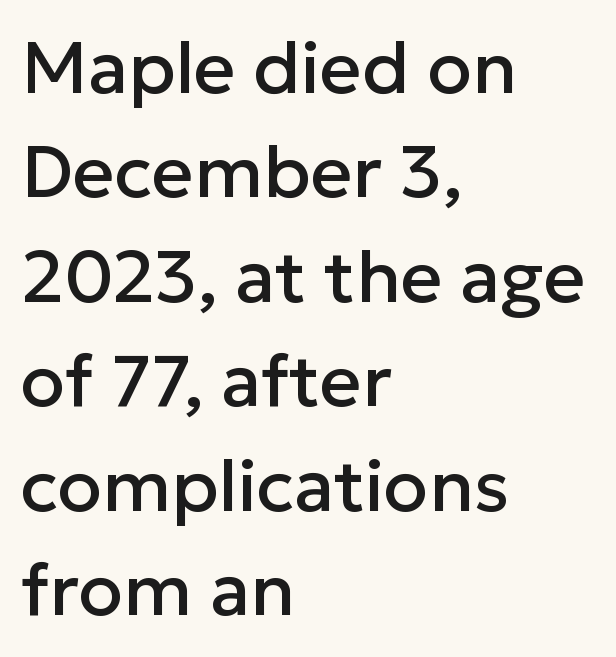
The image shows 73 px sans-serif type, upright; set left-aligned, normal line spacing (1.43x), normal letter spacing, not underlined; low stroke contrast and a medium x-height.
